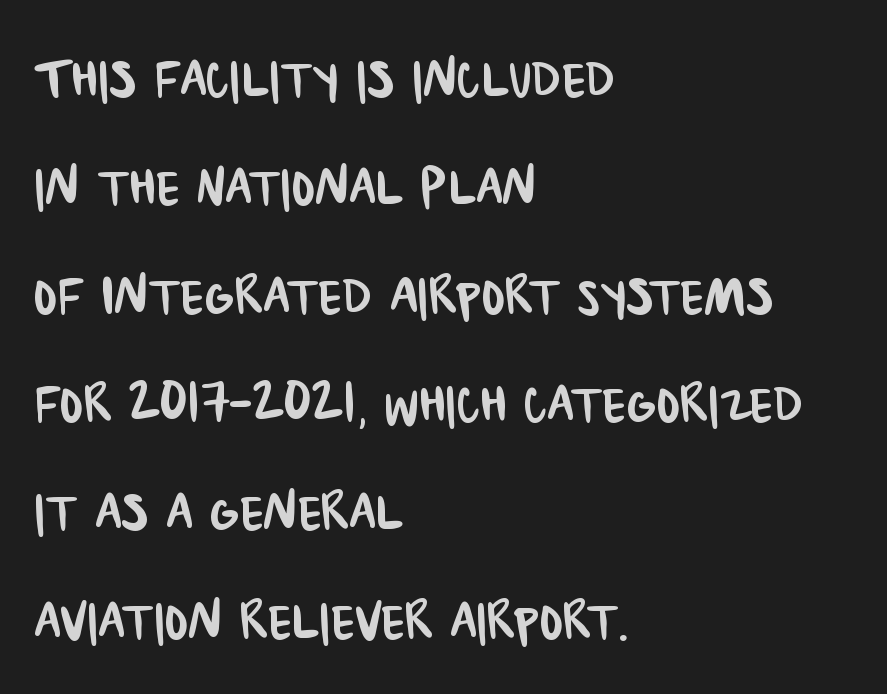
Q: Is the typeface a serif or a sans-serif typeface? A: Sans-serif.
Q: Is the text underlined? A: No.
Q: How is the paragraph aligned? A: Left-aligned.
Q: Is the spacing between letters normal or unusually wide? A: Normal.
Q: Is the spacing between lines tight, normal or loose? A: Normal.
Q: Width (condensed, normal, or wide)? A: Condensed.
Q: Stroke contrast? A: Low.
Q: x-height? A: Large.
Q: Monospaced? A: No.
